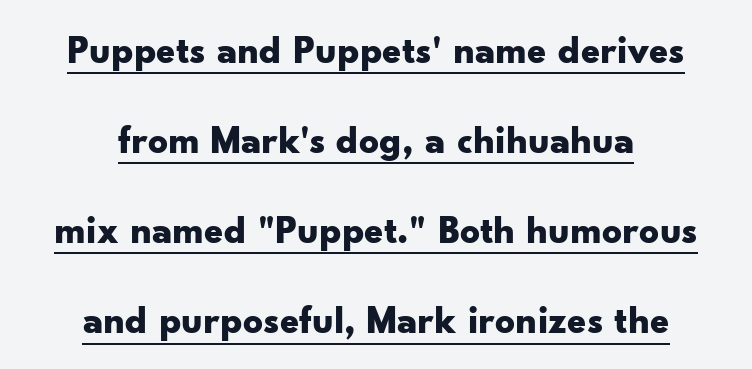
The image shows 39 px bold, wide sans-serif type, upright; set centered, loose line spacing (2.31x), normal letter spacing, underlined; low stroke contrast and a small x-height.
